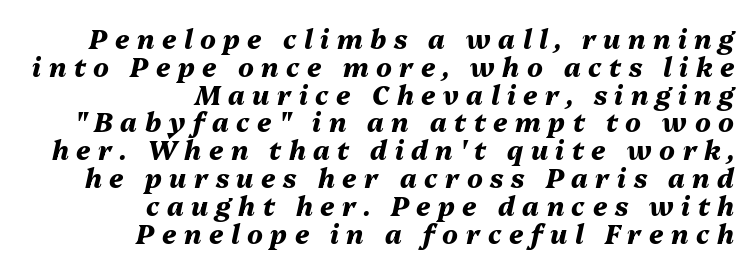
Q: Is the text bold? A: Yes.
Q: Is the text italic (slanted)? A: Yes, it leans right by about 13 degrees.
Q: Is the text underlined? A: No.
Q: How is the paragraph aligned? A: Right-aligned.
Q: Is the spacing between letters normal or unusually wide? A: Unusually wide.
Q: Is the spacing between lines tight, normal or loose? A: Tight.
